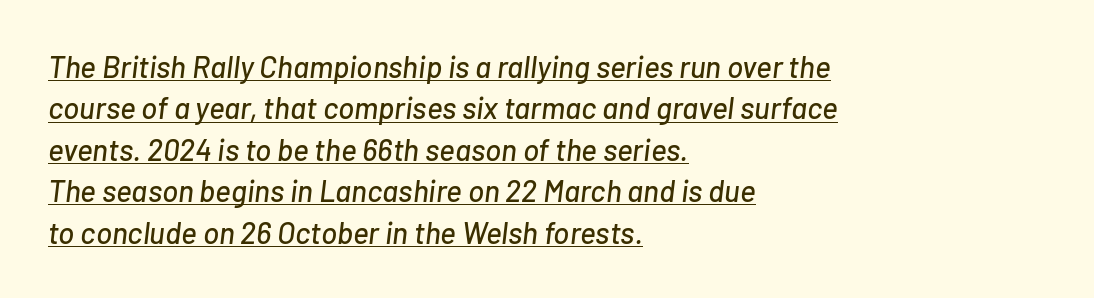
Q: Is the text italic (slanted)? A: Yes, it leans right by about 7 degrees.
Q: Is the text underlined? A: Yes.
Q: How is the paragraph aligned? A: Left-aligned.
Q: Is the spacing between letters normal or unusually wide? A: Normal.
Q: Is the spacing between lines tight, normal or loose? A: Normal.
Q: Width (condensed, normal, or wide)? A: Normal.
Q: Stroke contrast? A: Low.
Q: x-height? A: Medium.
Q: Monospaced? A: No.
